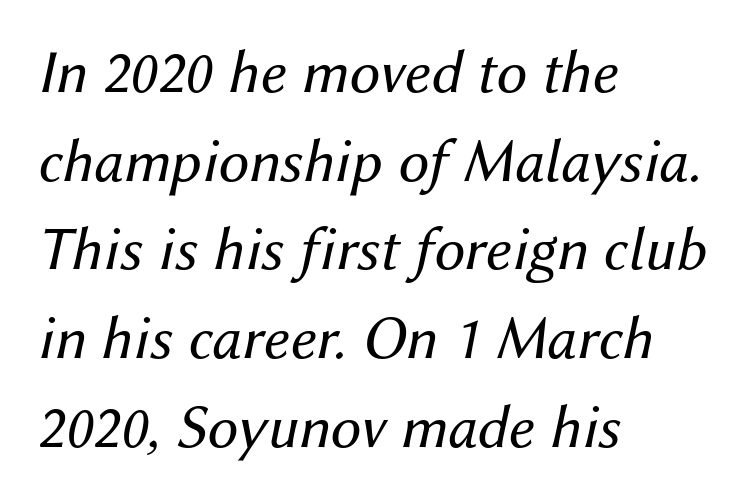
The image shows 62 px regular-weight type, italic (leaning right); set left-aligned, normal line spacing (1.43x), normal letter spacing, not underlined; medium stroke contrast and a medium x-height.
